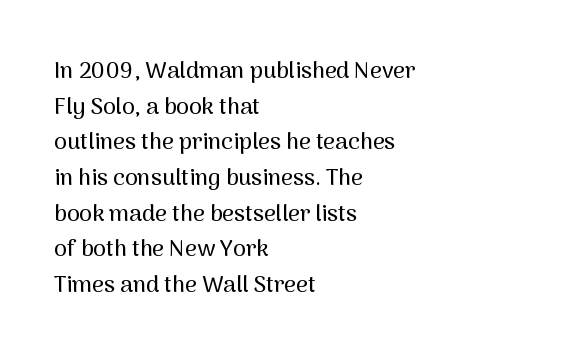
{"italic": "no", "underline": "no", "align": "left", "line_spacing": "normal", "line_spacing_ratio": 1.55, "letter_spacing": "normal", "letter_spacing_em": 0.0, "glyph_px": 23}
